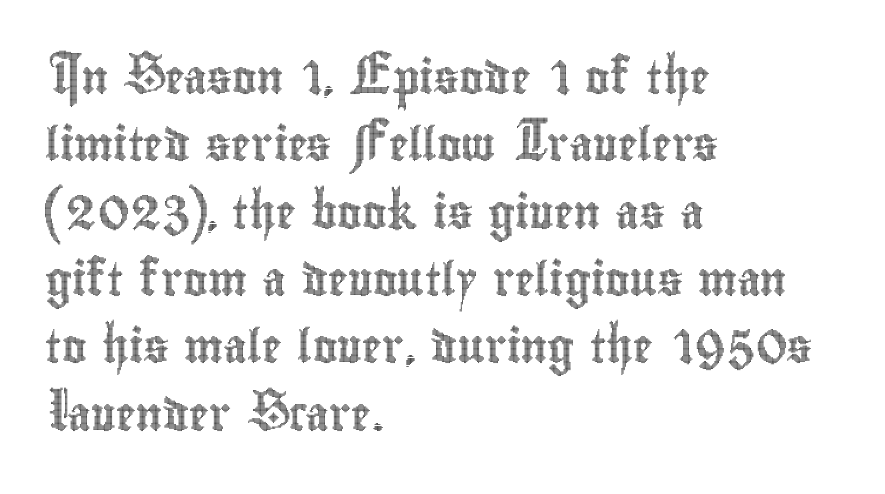
Proportional: the letters do not fall into vertical columns. The paragraph shown leans on its left margin. The baseline area is clear. The axis of the letterforms is exactly vertical.
